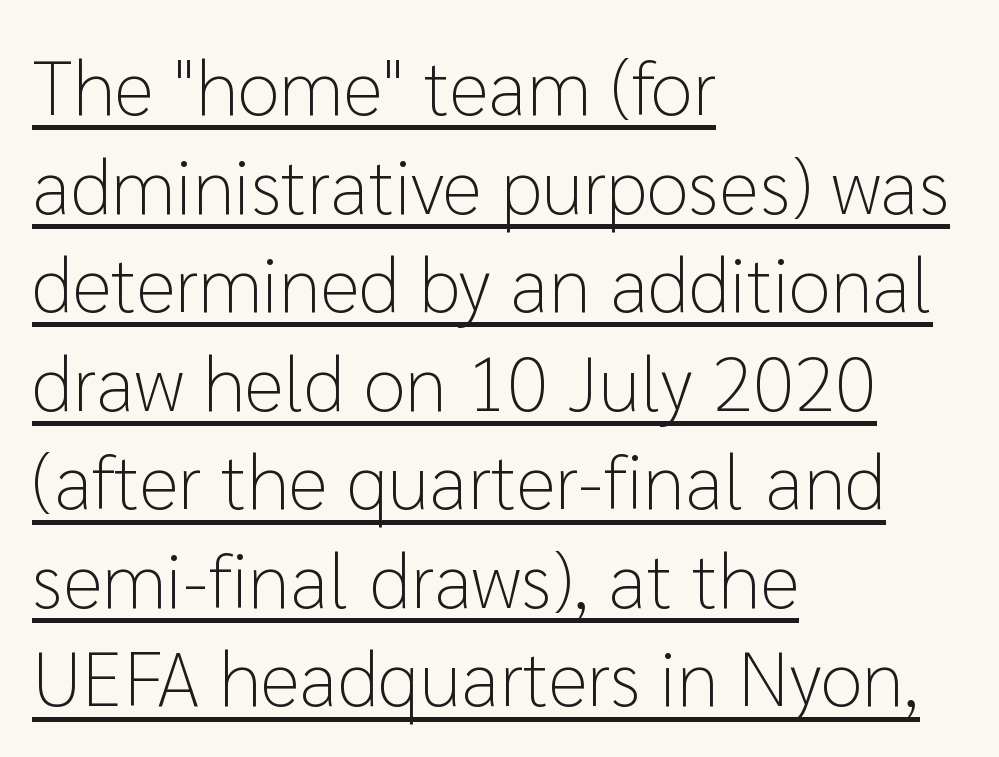
{"serif": "no", "italic": "no", "bold": "no", "weight": "light", "width": "normal", "stroke_contrast": "low", "x_height": "medium", "monospaced": "no", "underline": "yes", "align": "left", "line_spacing": "normal", "line_spacing_ratio": 1.28, "letter_spacing": "normal", "letter_spacing_em": 0.0, "glyph_px": 77}
